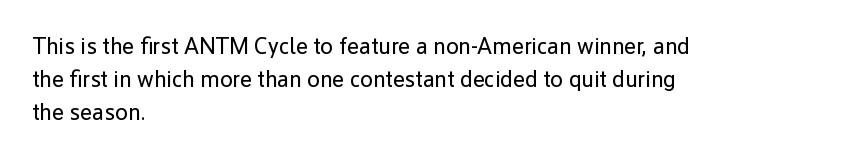
Does extra space separate the letters? No, they use regular spacing. The rendering anchors every line to the left-hand side. The axis of the letterforms is exactly vertical. These lines sit exactly where default settings would place them. Ink coverage per letter is moderate at most. Bare-footed words on every line.
